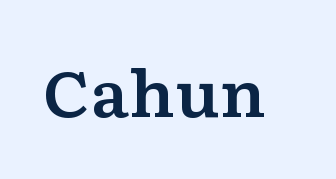
Quick note: underline off. Every character sits straight up, as roman type does. Do the characters align in a grid? No, the font is proportional. This sample uses a serif face. The horizontal fit of the characters is conventional and even.
